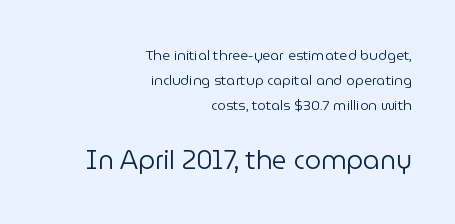
The image shows 26 px text type, upright; set right-aligned, line spacing 1.79x, normal letter spacing, not underlined; the second (bottom) block is 1.86x larger.
